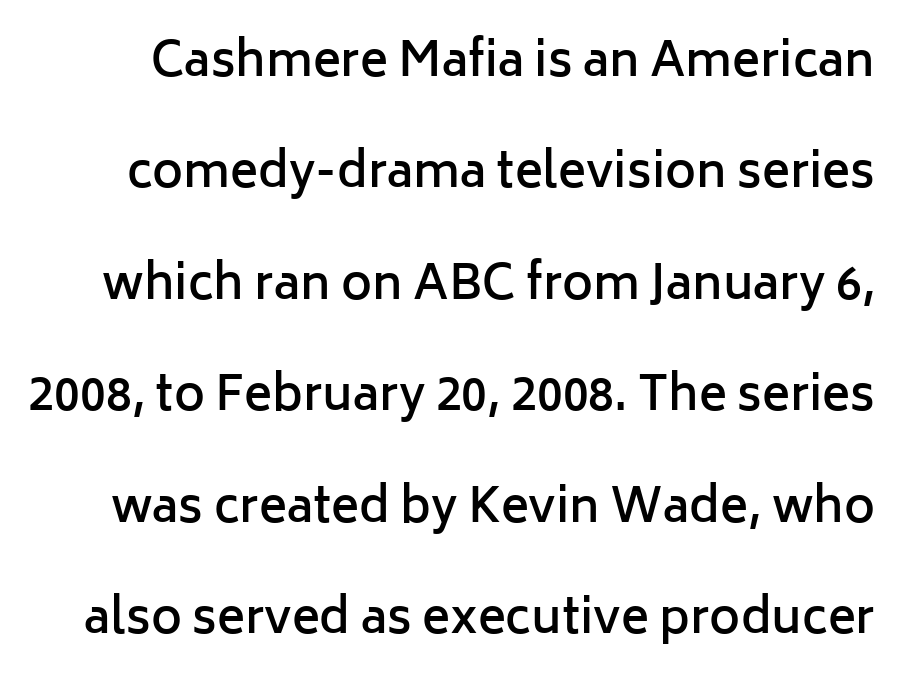
{"serif": "no", "italic": "no", "bold": "semi", "weight": "semibold", "width": "normal", "stroke_contrast": "low", "x_height": "medium", "monospaced": "no", "underline": "no", "line_spacing": "loose", "line_spacing_ratio": 2.37, "letter_spacing": "normal", "letter_spacing_em": 0.0, "glyph_px": 47}
